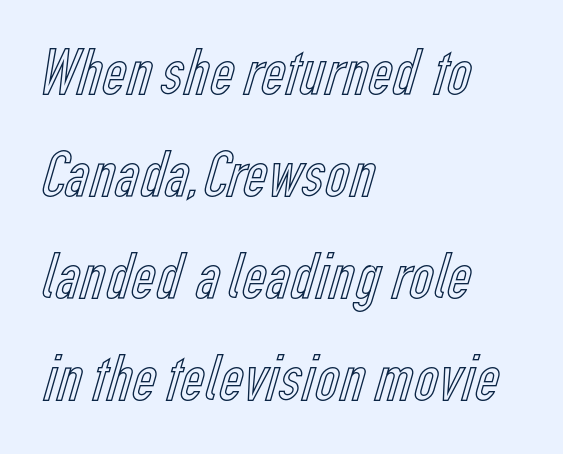
Summary of vertical rhythm: regular, with standard interline spacing. Honestly, there is no underline to notice here at all. The passage is arranged the way most books set body copy — flush left. Each letter keeps its own natural width here, so spacing adapts to shape.
